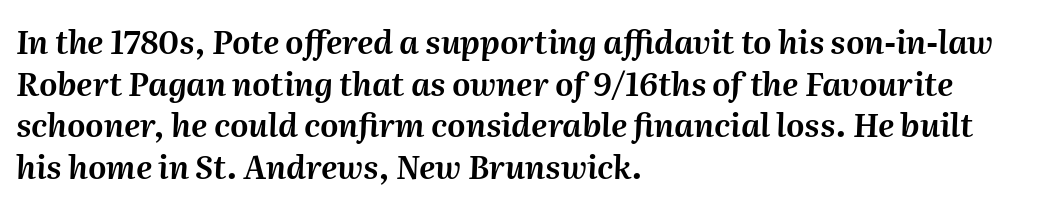
{"italic": "yes", "lean": "right", "slant_degrees": 2, "width": "normal", "stroke_contrast": "medium", "x_height": "medium", "monospaced": "no", "underline": "no", "align": "left", "line_spacing": "normal", "line_spacing_ratio": 1.3, "letter_spacing": "normal", "letter_spacing_em": 0.0, "glyph_px": 32}
